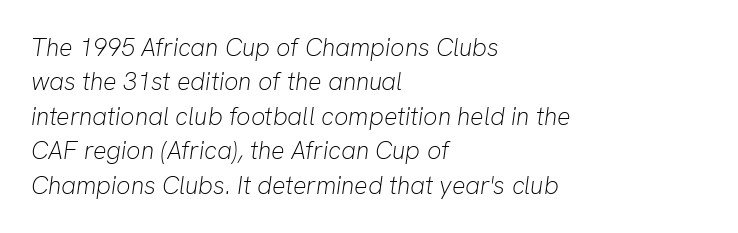
You can tell it's italic because the verticals aren't actually vertical. These lines keep a tight, regular rhythm from letter to letter. Beneath every word, the page is bare. Interline gaps are of average width in this sample.
